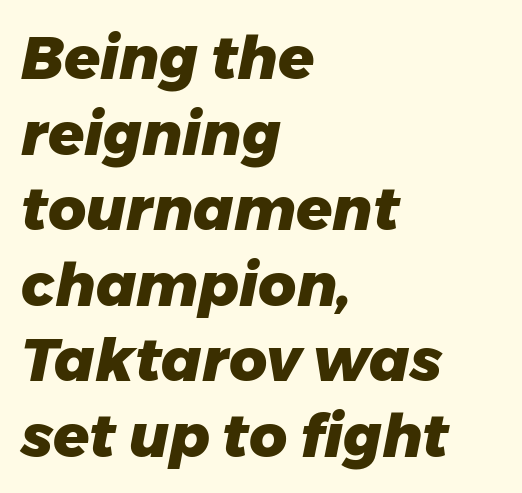
The axis of the letterforms is tilted away from vertical. A dark, heavy texture on the line: the type is bold. Lines of text with bare space underneath. A classic flush-left, rag-right setting is used for this passage. The face used here is proportionally spaced, like ordinary book or web type.
